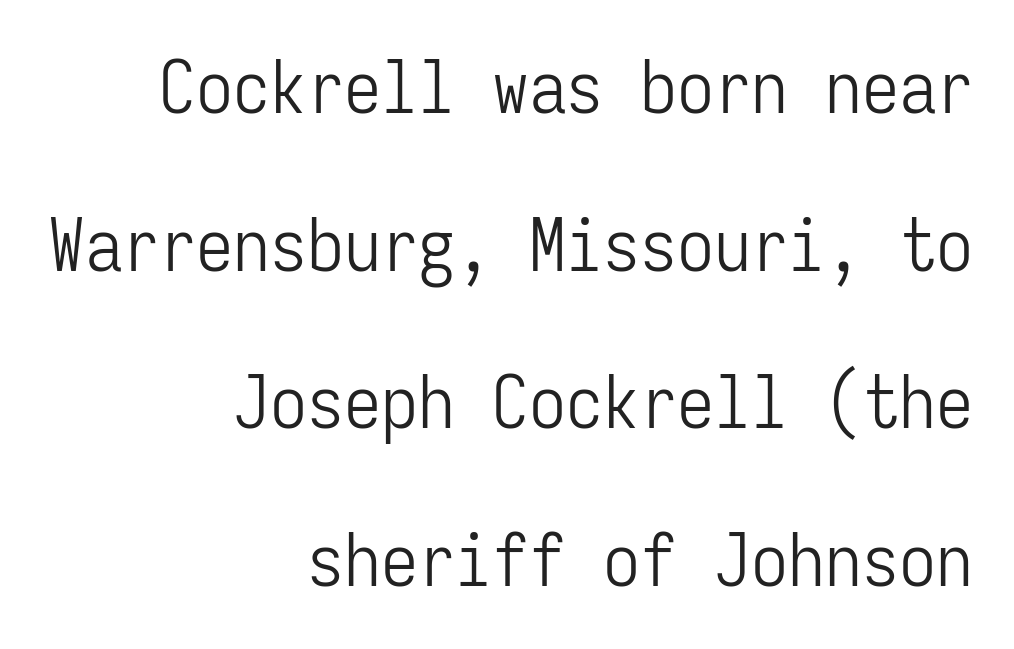
The image shows 74 px light, condensed sans-serif type, upright, monospaced; set right-aligned, loose line spacing (2.13x), normal letter spacing, not underlined; low stroke contrast and a medium x-height.
